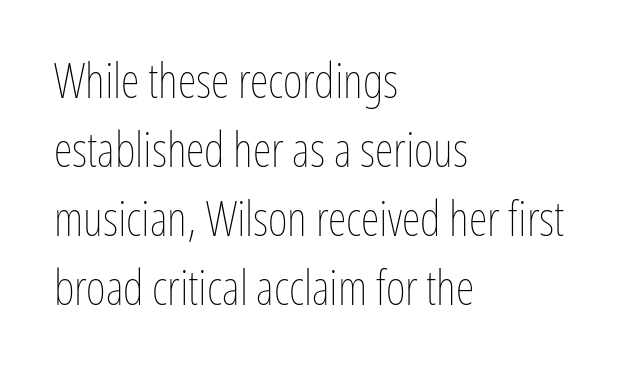
{"italic": "no", "bold": "no", "weight": "thin", "width": "condensed", "stroke_contrast": "low", "x_height": "medium", "monospaced": "no", "underline": "no", "align": "left", "line_spacing": "normal", "line_spacing_ratio": 1.44, "letter_spacing": "normal", "letter_spacing_em": 0.0, "glyph_px": 48}
